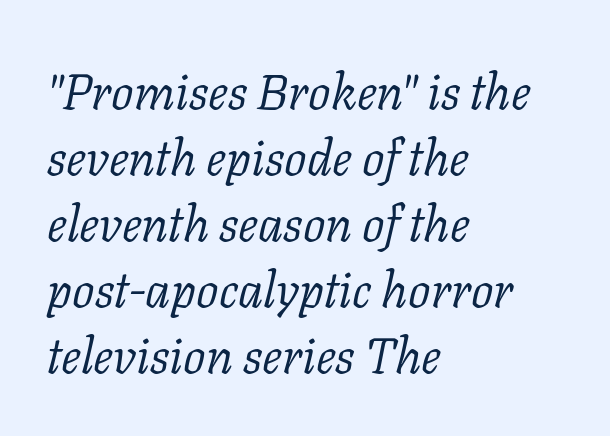
Q: Is the text bold? A: No.
Q: Is the text italic (slanted)? A: Yes, it leans right by about 11 degrees.
Q: Is the typeface a serif or a sans-serif typeface? A: Serif.
Q: Is the text underlined? A: No.
Q: How is the paragraph aligned? A: Left-aligned.
Q: Is the spacing between letters normal or unusually wide? A: Normal.
Q: Is the spacing between lines tight, normal or loose? A: Normal.
Q: Width (condensed, normal, or wide)? A: Normal.
Q: Stroke contrast? A: Low.
Q: x-height? A: Medium.
Q: Monospaced? A: No.
